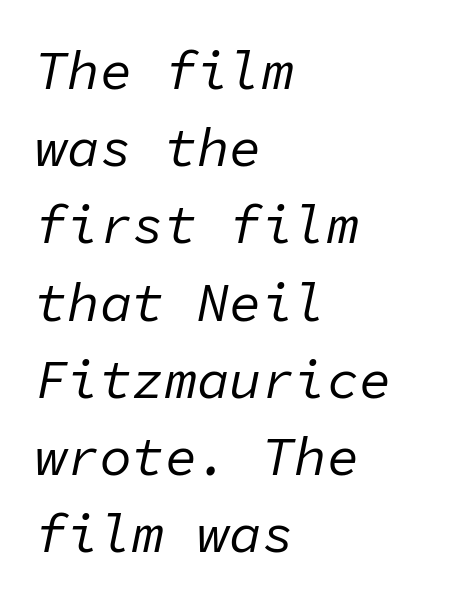
Q: Is the text bold? A: No.
Q: Is the text italic (slanted)? A: Yes, it leans right by about 11 degrees.
Q: Is the text underlined? A: No.
Q: How is the paragraph aligned? A: Left-aligned.
Q: Is the spacing between letters normal or unusually wide? A: Normal.
Q: Is the spacing between lines tight, normal or loose? A: Normal.
Q: Width (condensed, normal, or wide)? A: Normal.
Q: Stroke contrast? A: Low.
Q: x-height? A: Medium.
Q: Monospaced? A: Yes.
